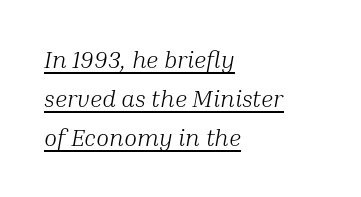
{"italic": "yes", "lean": "right", "slant_degrees": 10, "bold": "no", "underline": "yes", "align": "left", "line_spacing": "normal", "line_spacing_ratio": 1.63, "letter_spacing": "normal", "letter_spacing_em": 0.0, "glyph_px": 24}
